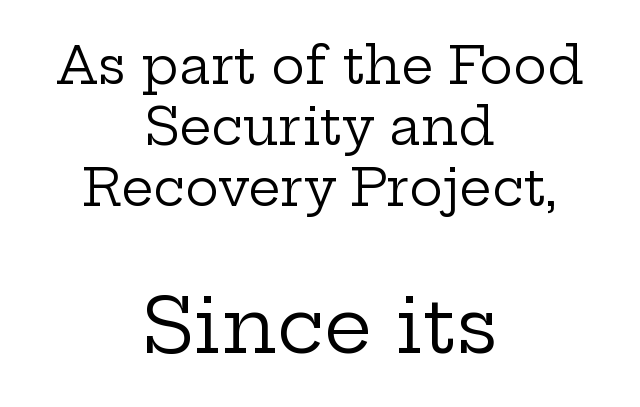
Q: Is the text bold? A: No.
Q: Is the text italic (slanted)? A: No, it is upright.
Q: Is the typeface a serif or a sans-serif typeface? A: Serif.
Q: Is the text underlined? A: No.
Q: How is the paragraph aligned? A: Centered.
Q: Is the spacing between letters normal or unusually wide? A: Normal.
Q: Which block of text is set in a larger size, the first (top) or the second (bottom)? A: The second (bottom) one.
Q: Width (condensed, normal, or wide)? A: Wide.
Q: Stroke contrast? A: Low.
Q: x-height? A: Medium.
Q: Monospaced? A: No.
